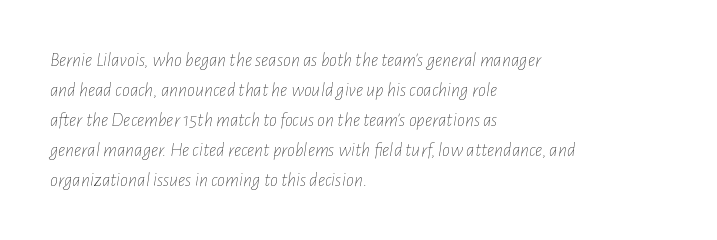
{"italic": "yes", "lean": "right", "slant_degrees": 7, "bold": "no", "underline": "no", "align": "left", "line_spacing": "normal", "line_spacing_ratio": 1.5, "letter_spacing": "normal", "letter_spacing_em": 0.0, "glyph_px": 20}
